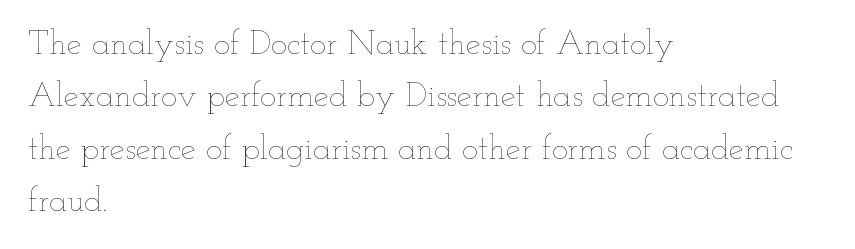
{"italic": "no", "bold": "no", "weight": "thin", "width": "wide", "stroke_contrast": "low", "x_height": "small", "monospaced": "no", "underline": "no", "align": "left", "line_spacing": "normal", "line_spacing_ratio": 1.54, "letter_spacing": "normal", "letter_spacing_em": 0.0, "glyph_px": 34}
